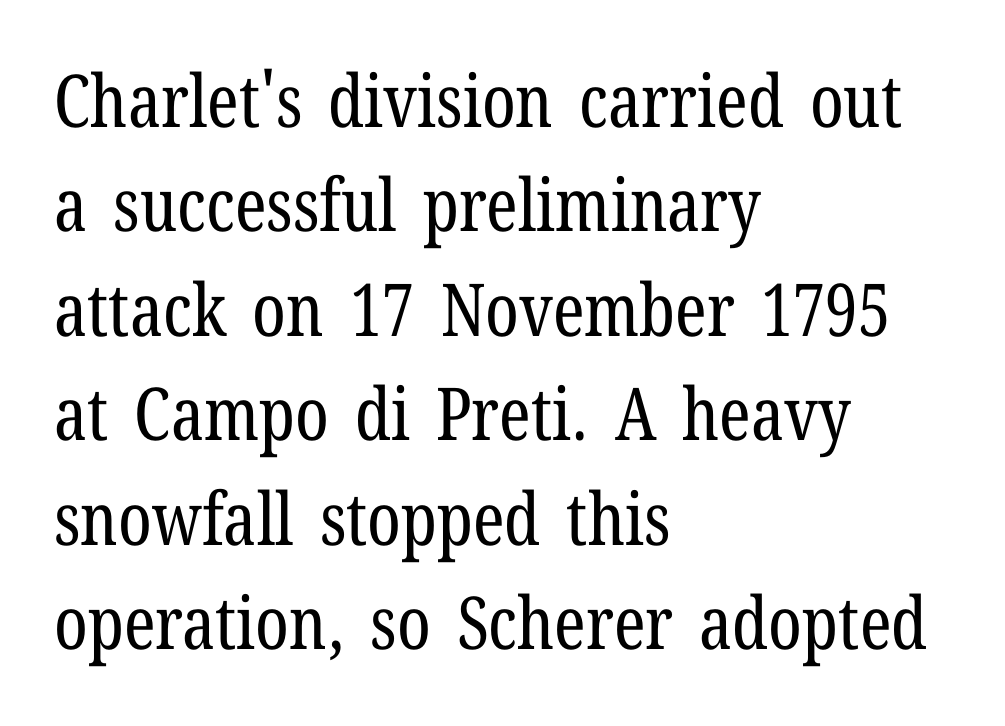
{"serif": "yes", "italic": "no", "bold": "no", "weight": "regular", "width": "condensed", "stroke_contrast": "low", "x_height": "medium", "monospaced": "no", "underline": "no", "align": "left", "line_spacing": "normal", "line_spacing_ratio": 1.43, "letter_spacing": "normal", "letter_spacing_em": 0.0, "glyph_px": 73}
